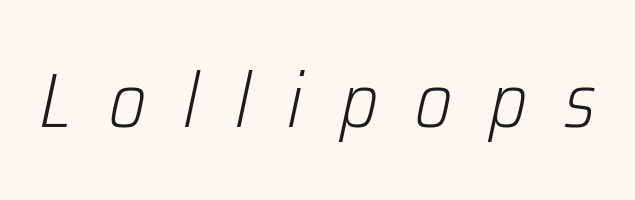
The image shows 77 px light, condensed type, italic (leaning right); set unusually wide letter spacing (+0.48 em), not underlined; low stroke contrast and a medium x-height.
